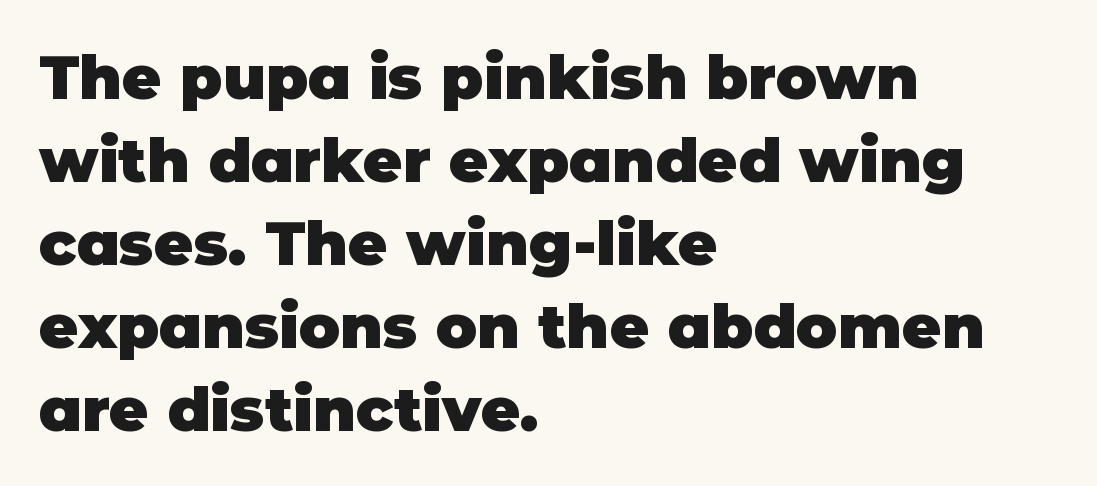
{"serif": "no", "italic": "no", "bold": "yes", "weight": "heavy", "width": "normal", "stroke_contrast": "low", "x_height": "large", "monospaced": "no", "underline": "no", "align": "left", "line_spacing": "normal", "line_spacing_ratio": 1.36, "letter_spacing": "normal", "letter_spacing_em": 0.0, "glyph_px": 61}
